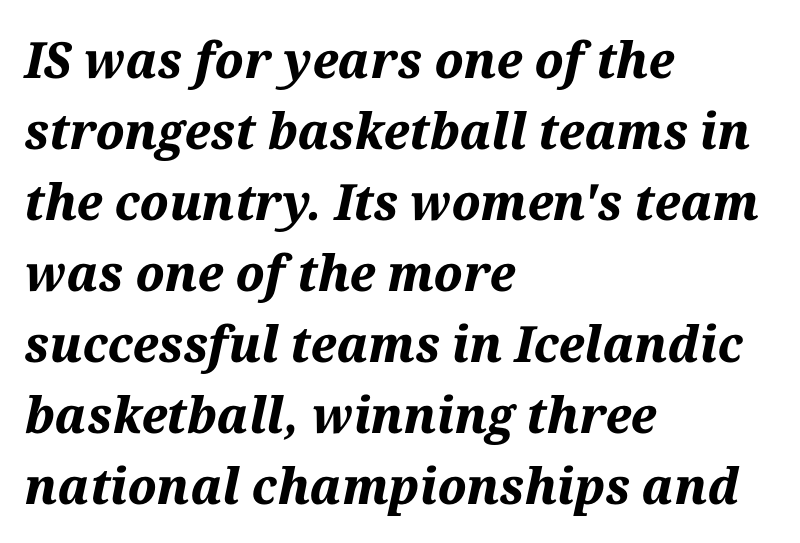
Q: Is the text bold? A: Yes.
Q: Is the text italic (slanted)? A: Yes, it leans right by about 12 degrees.
Q: Is the text underlined? A: No.
Q: How is the paragraph aligned? A: Left-aligned.
Q: Is the spacing between letters normal or unusually wide? A: Normal.
Q: Is the spacing between lines tight, normal or loose? A: Normal.
Q: Width (condensed, normal, or wide)? A: Normal.
Q: Stroke contrast? A: Medium.
Q: x-height? A: Medium.
Q: Monospaced? A: No.
